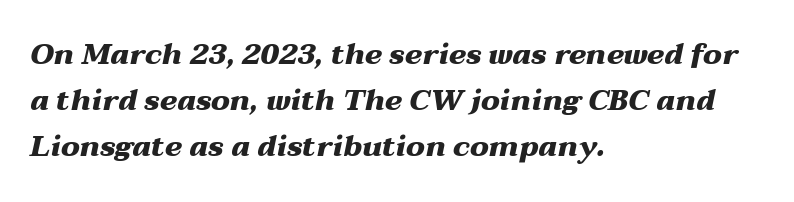
The image shows 29 px heavy, wide type, italic (leaning right); set left-aligned, normal line spacing (1.58x), normal letter spacing, not underlined; medium stroke contrast and a medium x-height.
